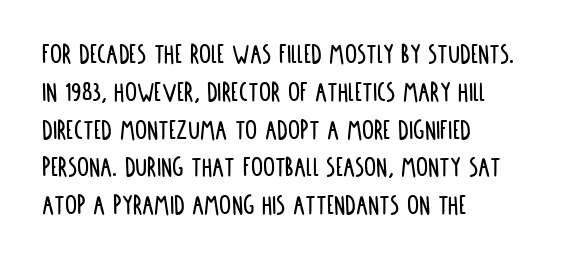
The image shows 30 px condensed sans-serif type, upright; set left-aligned, normal line spacing (1.26x), normal letter spacing, not underlined; low stroke contrast and a large x-height.
